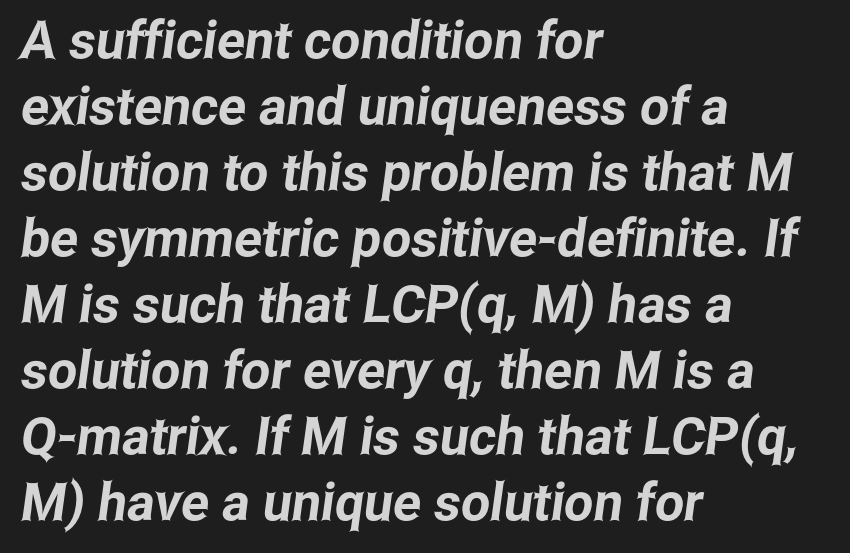
{"serif": "no", "width": "condensed", "stroke_contrast": "low", "x_height": "medium", "monospaced": "no", "underline": "no", "align": "left", "line_spacing": "normal", "line_spacing_ratio": 1.27, "letter_spacing": "normal", "letter_spacing_em": 0.0, "glyph_px": 52}
